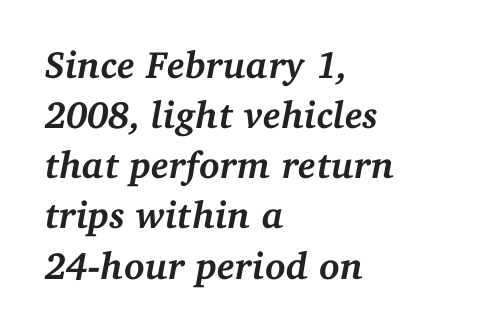
The image shows 38 px semibold serif type, italic (leaning right); set left-aligned, normal line spacing (1.32x), normal letter spacing, not underlined; medium stroke contrast and a medium x-height.
